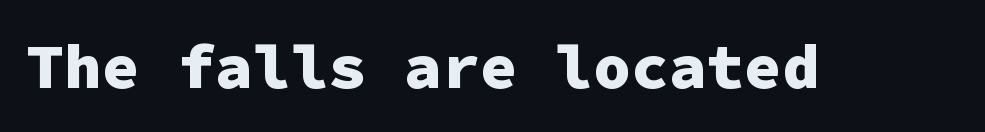
{"serif": "no", "italic": "no", "bold": "yes", "weight": "heavy", "width": "normal", "stroke_contrast": "low", "x_height": "medium", "monospaced": "yes", "underline": "no", "letter_spacing": "normal", "letter_spacing_em": 0.0, "glyph_px": 63}
